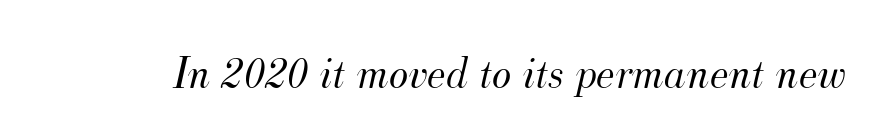
The image shows 46 px light serif type, italic (leaning right); set normal letter spacing, not underlined; medium stroke contrast and a small x-height.
